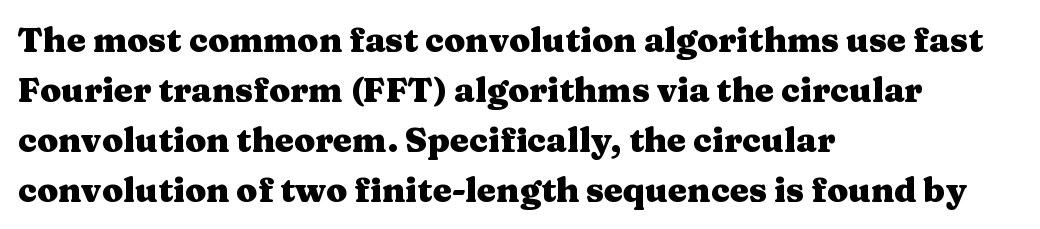
The image shows 34 px heavy, wide serif type, upright; set left-aligned, normal line spacing (1.47x), normal letter spacing, not underlined; medium stroke contrast and a medium x-height.
